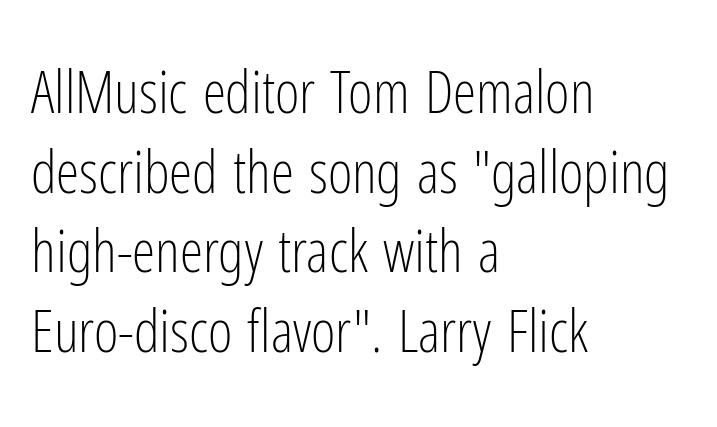
{"serif": "no", "italic": "no", "bold": "no", "weight": "light", "width": "condensed", "stroke_contrast": "low", "x_height": "medium", "monospaced": "no", "underline": "no", "align": "left", "line_spacing": "normal", "line_spacing_ratio": 1.35, "letter_spacing": "normal", "letter_spacing_em": 0.0, "glyph_px": 59}
